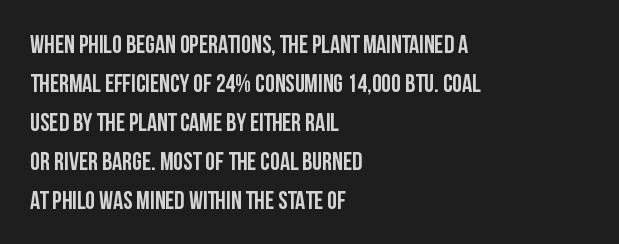
Q: Is the text bold? A: Yes.
Q: Is the text italic (slanted)? A: No, it is upright.
Q: Is the text underlined? A: No.
Q: How is the paragraph aligned? A: Left-aligned.
Q: Is the spacing between letters normal or unusually wide? A: Normal.
Q: Is the spacing between lines tight, normal or loose? A: Normal.
